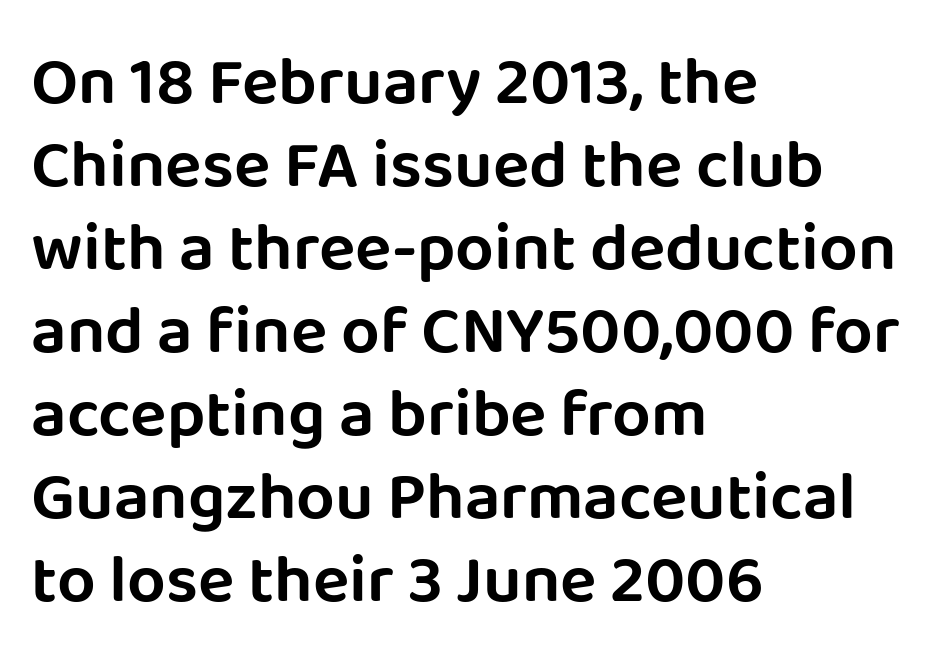
In terms of letterspacing, this is plain default setting. Is the block centered? No — it sits flush against the left margin. The area under the type is left untouched. Serifs: no, the terminals of the letterforms are clean. Here the designer chose a conventional face with non-uniform glyph widths.
